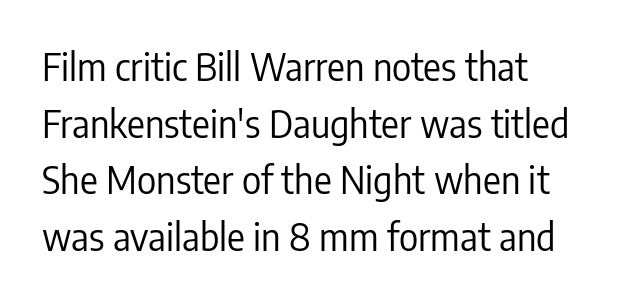
The image shows 37 px regular-weight, condensed sans-serif type, upright; set normal line spacing (1.53x), normal letter spacing, not underlined; low stroke contrast and a medium x-height.
